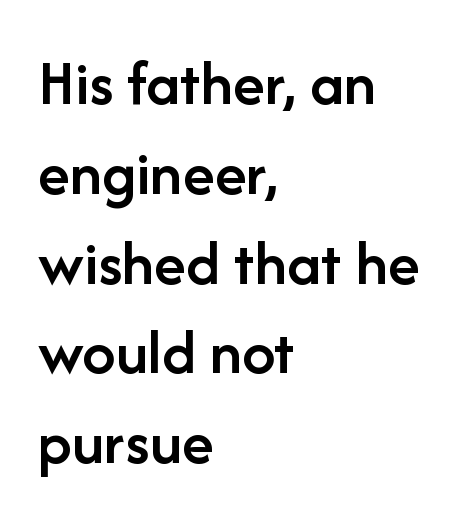
The letters advance in unequal steps, a hallmark of proportional type. The words here are not underlined. Tracking here is standard; glyphs follow each other at the usual distance. This is the in-between weight designers call semibold or demi. What's the leading like? Ordinary, nothing unusual.
